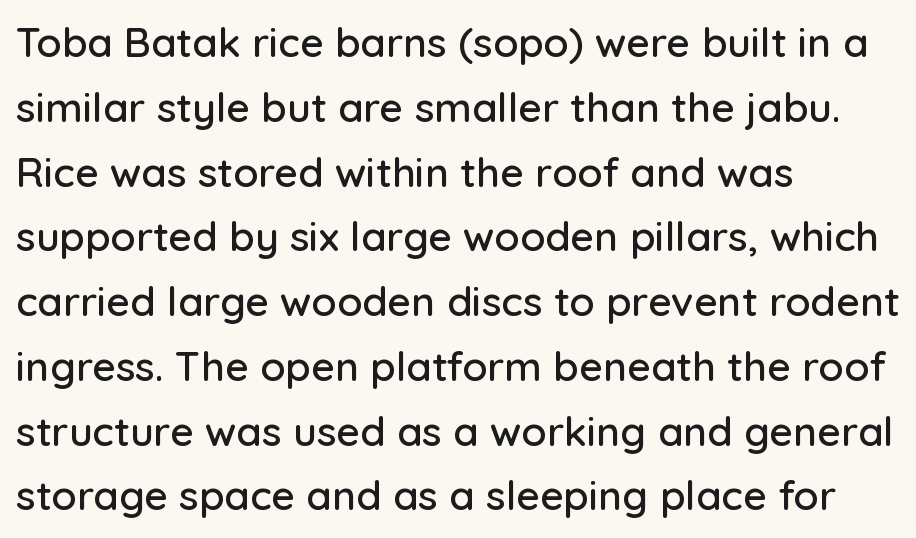
The image shows 41 px sans-serif type, upright; set left-aligned, normal line spacing (1.58x), normal letter spacing, not underlined; low stroke contrast and a medium x-height.
